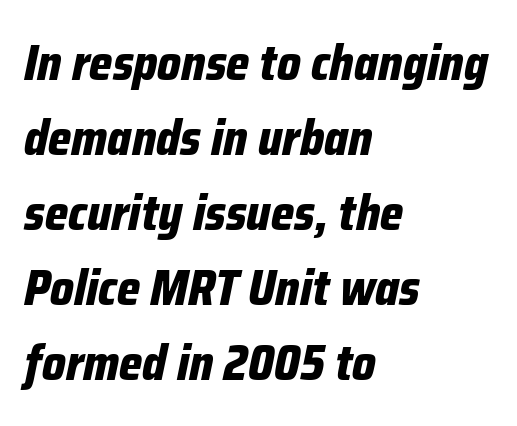
The image shows 49 px bold, condensed type, italic (leaning right); set left-aligned, normal line spacing (1.53x), normal letter spacing, not underlined; low stroke contrast and a medium x-height.
